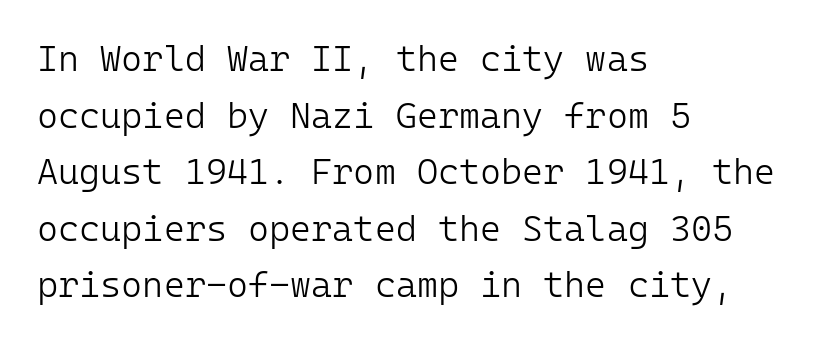
The image shows 36 px light sans-serif type, upright, monospaced; set left-aligned, normal line spacing (1.57x), normal letter spacing, not underlined; low stroke contrast and a medium x-height.
